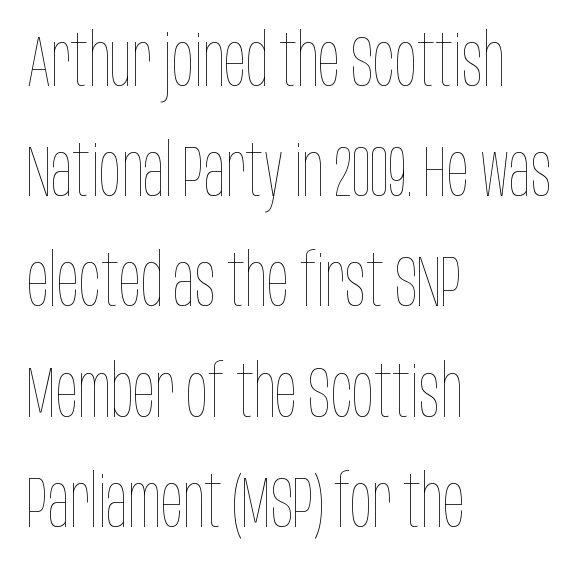
Looks like regular typesetting: each glyph gets only the width it needs. Underlining? Definitely not there. No chunkiness to these letters — they're not bold. What's the leading like? Ordinary, nothing unusual. If you drew a ruler down the left edge, every line would touch it.
